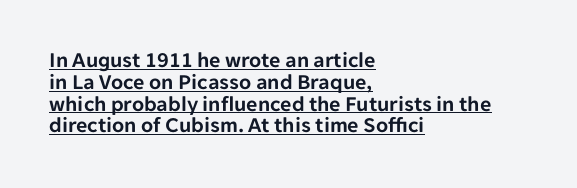
Italic? Not at all — the glyphs are vertical. Quick note: underline on. Spacing between characters is what you'd get straight out of the box. A classic flush-left, rag-right setting is used for this passage. This block would grow much taller if given ordinary leading; it's compressed now.
